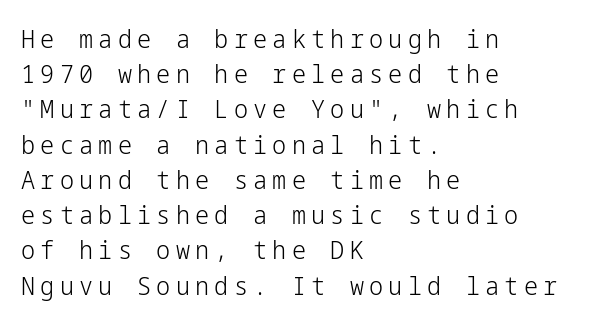
Q: Is the text bold? A: No.
Q: Is the text italic (slanted)? A: No, it is upright.
Q: Is the text underlined? A: No.
Q: How is the paragraph aligned? A: Left-aligned.
Q: Is the spacing between letters normal or unusually wide? A: Unusually wide.
Q: Is the spacing between lines tight, normal or loose? A: Normal.
